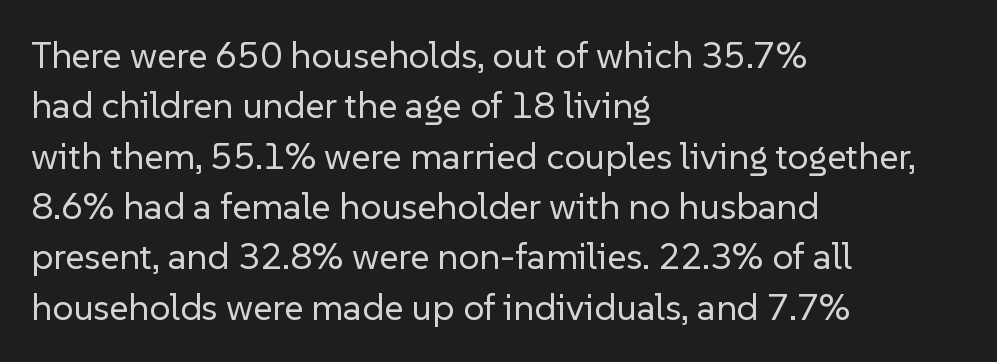
{"serif": "no", "italic": "no", "bold": "no", "weight": "regular", "width": "normal", "stroke_contrast": "low", "x_height": "medium", "monospaced": "no", "underline": "no", "align": "left", "line_spacing": "normal", "line_spacing_ratio": 1.36, "letter_spacing": "normal", "letter_spacing_em": 0.0, "glyph_px": 37}
